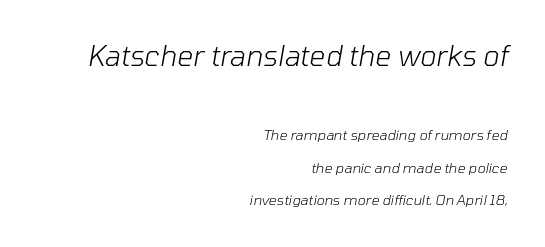
Q: Is the text bold? A: No.
Q: Is the text italic (slanted)? A: Yes, it leans right by about 10 degrees.
Q: Is the text underlined? A: No.
Q: How is the paragraph aligned? A: Right-aligned.
Q: Is the spacing between letters normal or unusually wide? A: Normal.
Q: Is the spacing between lines tight, normal or loose? A: Loose.
Q: Which block of text is set in a larger size, the first (top) or the second (bottom)? A: The first (top) one.
Q: Width (condensed, normal, or wide)? A: Normal.
Q: Stroke contrast? A: Low.
Q: x-height? A: Medium.
Q: Monospaced? A: No.
